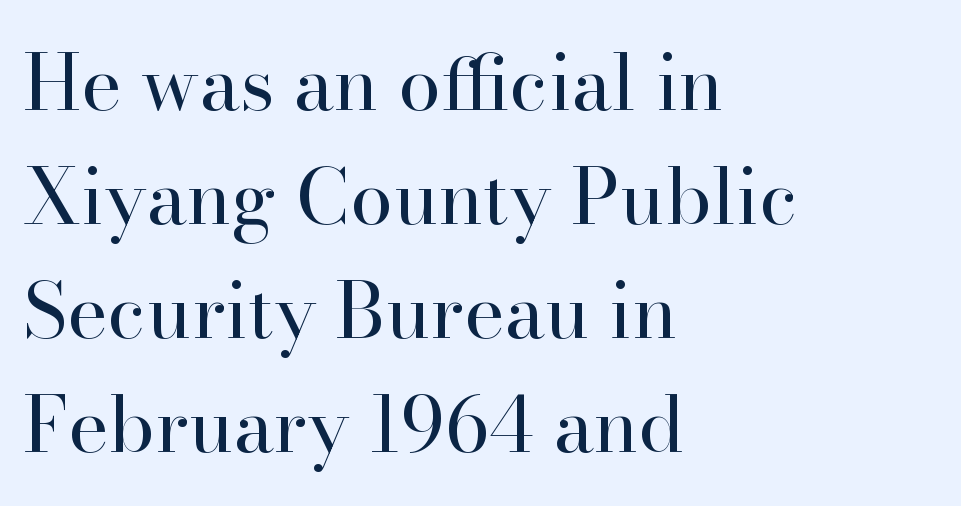
Q: Is the text bold? A: No.
Q: Is the text italic (slanted)? A: No, it is upright.
Q: Is the typeface a serif or a sans-serif typeface? A: Serif.
Q: Is the text underlined? A: No.
Q: How is the paragraph aligned? A: Left-aligned.
Q: Is the spacing between letters normal or unusually wide? A: Normal.
Q: Is the spacing between lines tight, normal or loose? A: Normal.
Q: Width (condensed, normal, or wide)? A: Normal.
Q: Stroke contrast? A: High.
Q: x-height? A: Small.
Q: Monospaced? A: No.
